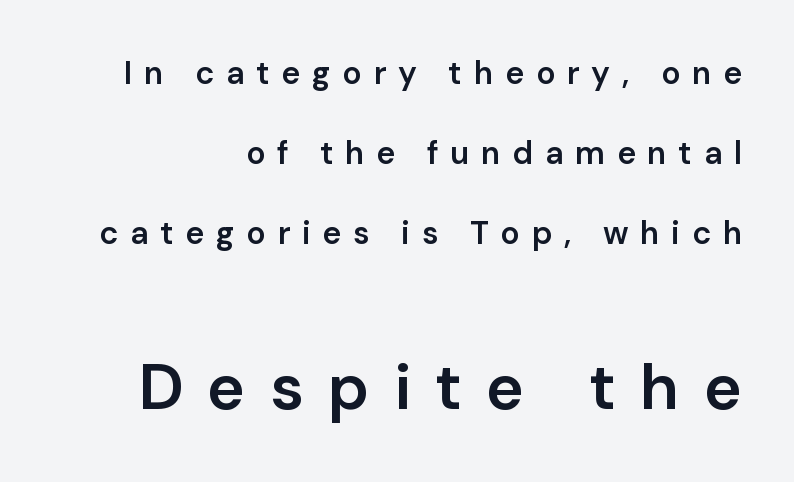
{"serif": "no", "italic": "no", "bold": "semi", "weight": "semibold", "width": "normal", "stroke_contrast": "low", "x_height": "medium", "monospaced": "no", "underline": "no", "align": "right", "line_spacing": "loose", "line_spacing_ratio": 2.5, "letter_spacing": "wide", "letter_spacing_em": 0.37, "larger_block": "second", "size_ratio": 2.03, "glyph_px": 65}
